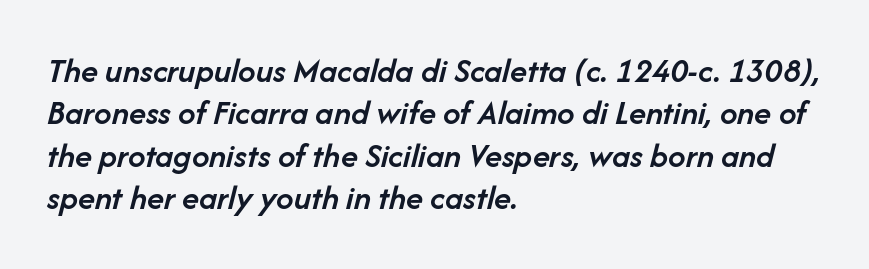
{"italic": "yes", "lean": "right", "slant_degrees": 14, "bold": "semi", "weight": "semibold", "width": "normal", "stroke_contrast": "low", "x_height": "medium", "monospaced": "no", "underline": "no", "align": "left", "line_spacing_ratio": 1.21, "letter_spacing": "normal", "letter_spacing_em": 0.0, "glyph_px": 35}
